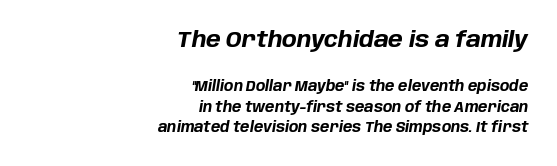
The designer left line spacing at the default. The letters in the upper block stand taller than those in the block below. Rendered with sloped, italic letterforms. Has an underline been added? It has not. Typesetter's note: full bold, strokes at maximum text heaviness.
